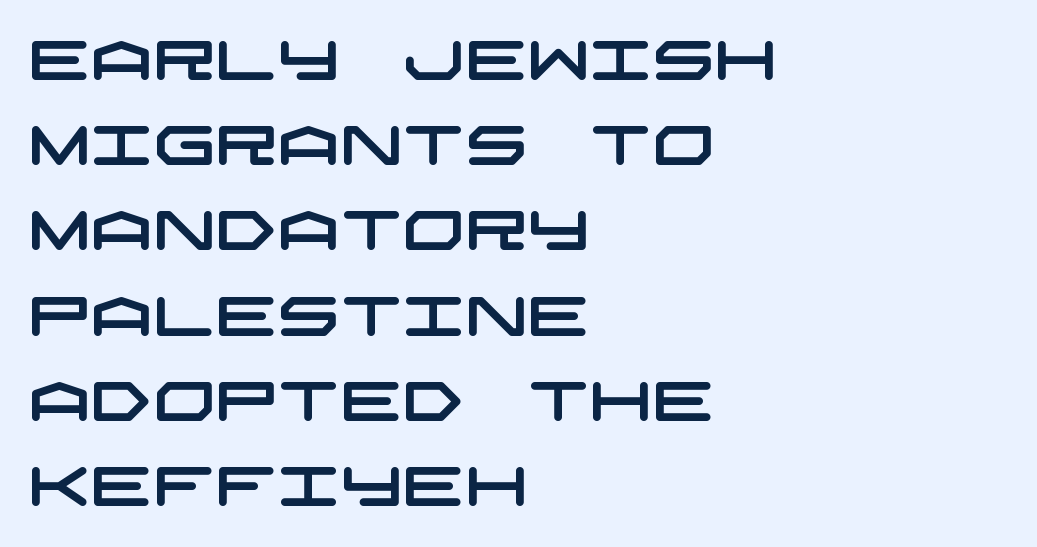
Q: Is the typeface a serif or a sans-serif typeface? A: Sans-serif.
Q: Is the text underlined? A: No.
Q: How is the paragraph aligned? A: Left-aligned.
Q: Is the spacing between letters normal or unusually wide? A: Normal.
Q: Is the spacing between lines tight, normal or loose? A: Normal.
Q: Width (condensed, normal, or wide)? A: Wide.
Q: Stroke contrast? A: Low.
Q: x-height? A: Large.
